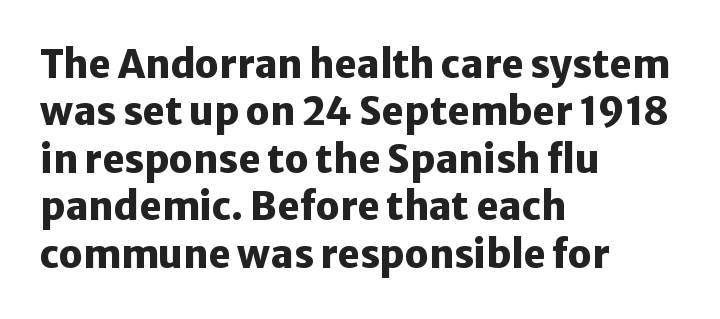
Q: Is the text bold? A: Yes.
Q: Is the text italic (slanted)? A: No, it is upright.
Q: Is the typeface a serif or a sans-serif typeface? A: Sans-serif.
Q: Is the text underlined? A: No.
Q: How is the paragraph aligned? A: Left-aligned.
Q: Is the spacing between letters normal or unusually wide? A: Normal.
Q: Is the spacing between lines tight, normal or loose? A: Normal.
Q: Width (condensed, normal, or wide)? A: Normal.
Q: Stroke contrast? A: Low.
Q: x-height? A: Medium.
Q: Monospaced? A: No.
